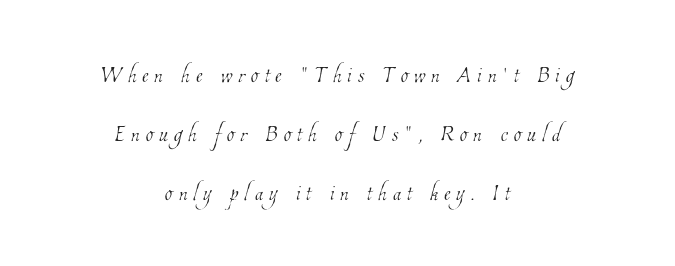
Is the letter spacing exaggerated? Yes — the characters are pushed far apart. The rendering positions every line midway between the sides. No extra ink here — the face is not bold. Honestly, there is no underline to notice here at all. These lines are rendered in a variable-pitch font. Notice the wide empty band between every row — that's loose leading.
